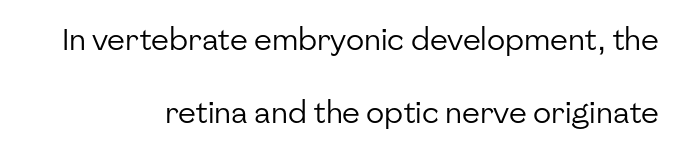
This rendering uses right alignment, leaving the left contour irregular. Letter spacing: default. Letterform terminals end flat and unadorned throughout the passage. Heaviness? Minimal to ordinary, like unemphasized prose. The letters advance in unequal steps, a hallmark of proportional type.
